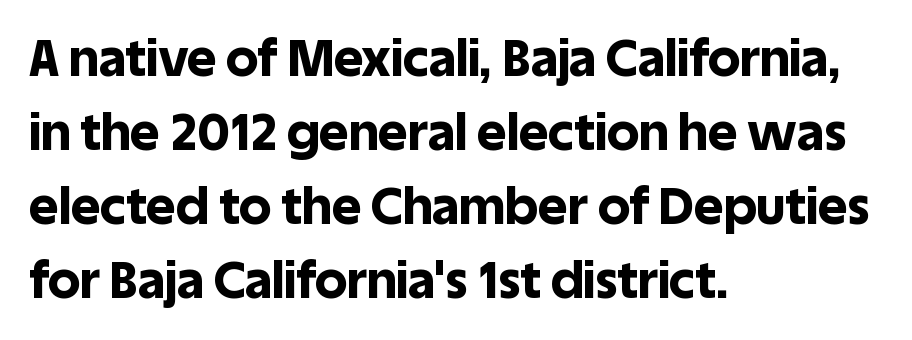
{"serif": "no", "italic": "no", "bold": "yes", "weight": "bold", "width": "normal", "x_height": "large", "monospaced": "no", "underline": "no", "align": "left", "line_spacing": "normal", "line_spacing_ratio": 1.45, "letter_spacing": "normal", "letter_spacing_em": 0.0, "glyph_px": 51}
